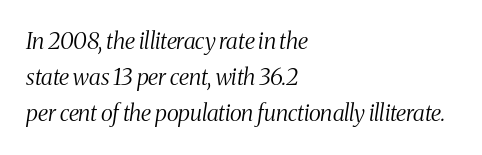
Stems here are at most as thick as an everyday book face. Standard letterfit; no display-style spreading of the glyphs. One glance says typical: line gaps are just what's usual. One-word summary of the alignment: left. Slant detected: the letters are inclined. Lines of text with bare space underneath.
